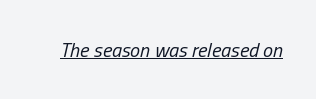
The letterforms sit at book weight or below. The horizontal fit of the characters is conventional and even. The passage shown is underscored from start to finish. Observe the lean: these are italic letterforms.
